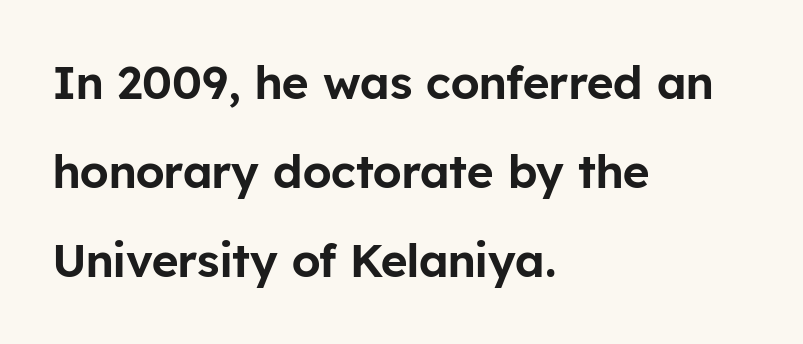
Compared with a centered layout, this one pins lines to the left instead. The letters sit at their default tracking, neither squeezed nor spread. Underlining? Definitely not there. Is there much room between lines? Yes — plenty of vertical air separates them.
